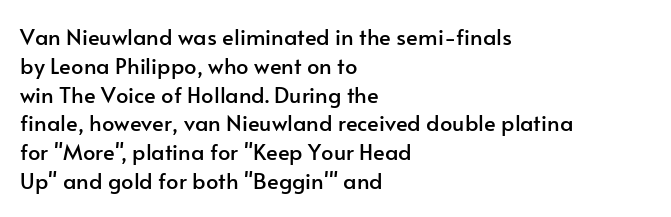
{"italic": "no", "underline": "no", "align": "left", "line_spacing": "normal", "line_spacing_ratio": 1.31, "letter_spacing": "normal", "letter_spacing_em": 0.0, "glyph_px": 22}
